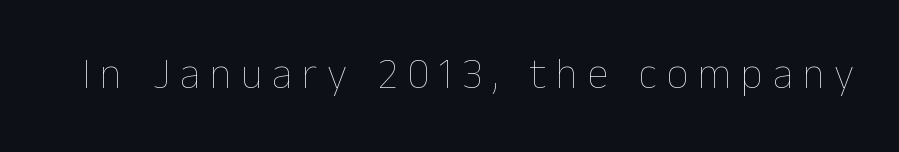
{"italic": "no", "bold": "no", "weight": "thin", "width": "normal", "stroke_contrast": "low", "x_height": "medium", "monospaced": "no", "underline": "no", "letter_spacing": "wide", "letter_spacing_em": 0.22, "glyph_px": 43}
